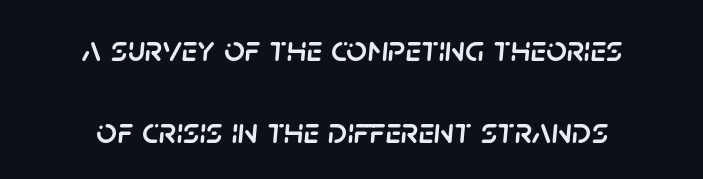
The image shows 36 px text type, italic (leaning right); set centered, loose line spacing (2.27x), normal letter spacing, not underlined; low stroke contrast and a large x-height.
